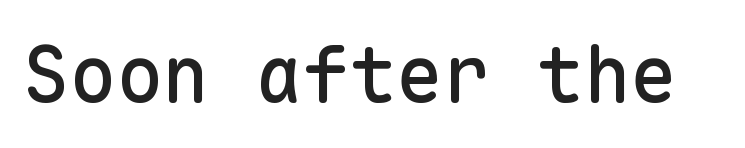
Think of a typewriter: that constant character pitch is what you see here. Each row of text sits above clean, open space. Serifs: no, the terminals of the letterforms are clean. Style check: upright. Between one letter and the next there's only the usual sliver of space.
